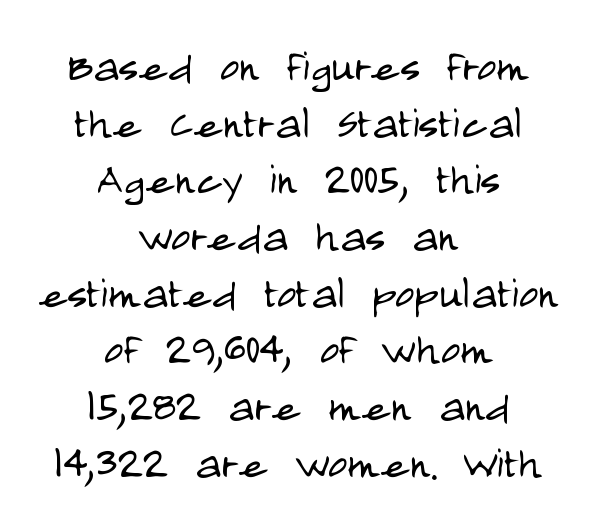
The font sits on the lighter half of the weight spectrum, regular included. The setting favours the middle, as headings and verse often do. When letters stand straight like this, we call the style roman or upright. Letter spacing: default. The passage shown is not underscored anywhere. The rendering uses natural spacing where letterforms have individual widths.
